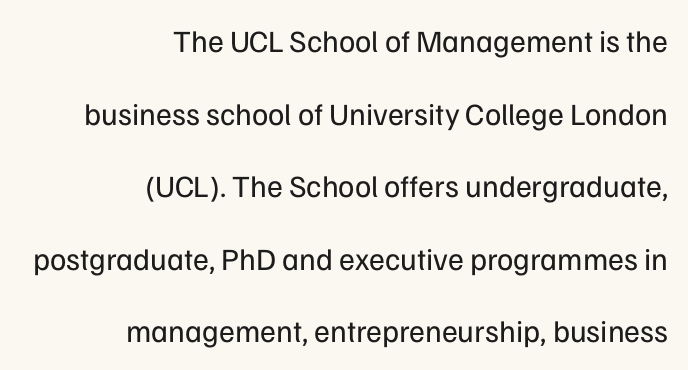
The image shows 31 px regular-weight sans-serif type, upright; set right-aligned, loose line spacing (2.34x), normal letter spacing, not underlined; low stroke contrast and a medium x-height.
